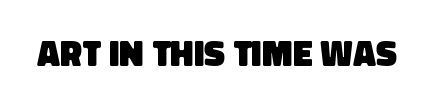
The image shows 36 px heavy sans-serif type; set normal letter spacing, not underlined; low stroke contrast and a large x-height.
